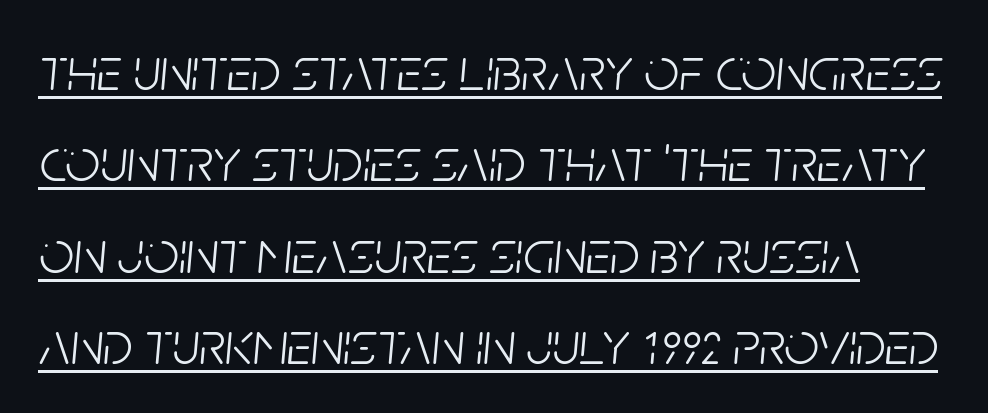
Q: Is the text bold? A: No.
Q: Is the text italic (slanted)? A: Yes, it leans right by about 5 degrees.
Q: Is the text underlined? A: Yes.
Q: Is the spacing between letters normal or unusually wide? A: Normal.
Q: Is the spacing between lines tight, normal or loose? A: Normal.
Q: Width (condensed, normal, or wide)? A: Condensed.
Q: Stroke contrast? A: Low.
Q: x-height? A: Large.
Q: Monospaced? A: No.
